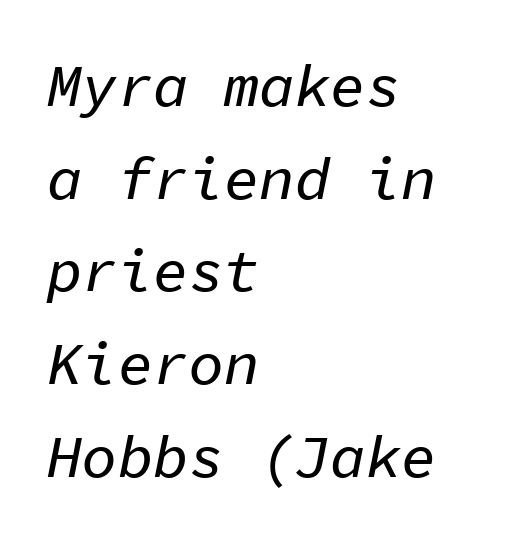
The image shows 59 px text type, italic (leaning right), monospaced; set left-aligned, normal line spacing (1.57x), normal letter spacing, not underlined; low stroke contrast and a medium x-height.
